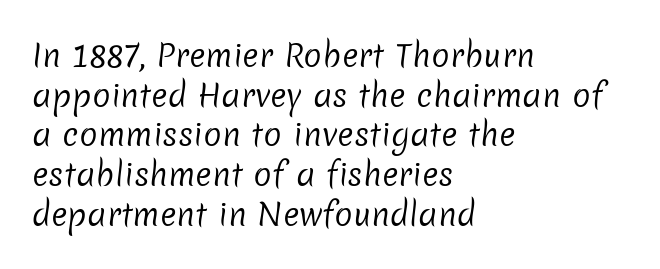
{"serif": "no", "bold": "no", "weight": "regular", "width": "normal", "stroke_contrast": "low", "x_height": "medium", "monospaced": "no", "underline": "no", "align": "left", "line_spacing": "normal", "line_spacing_ratio": 1.28, "letter_spacing": "normal", "letter_spacing_em": 0.0, "glyph_px": 31}
